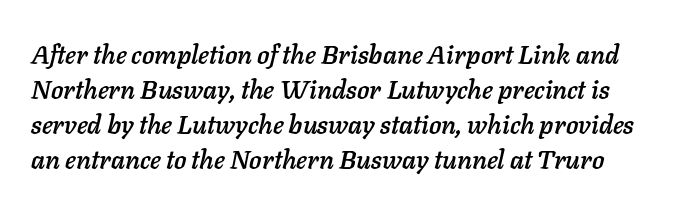
Q: Is the text italic (slanted)? A: Yes, it leans right by about 11 degrees.
Q: Is the text underlined? A: No.
Q: Is the spacing between letters normal or unusually wide? A: Normal.
Q: Is the spacing between lines tight, normal or loose? A: Normal.
